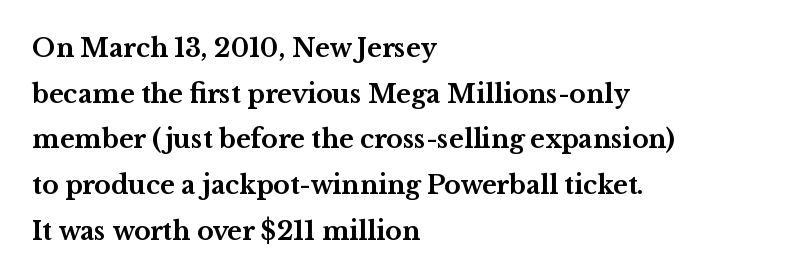
Q: Is the text bold? A: Yes.
Q: Is the text italic (slanted)? A: No, it is upright.
Q: Is the text underlined? A: No.
Q: How is the paragraph aligned? A: Left-aligned.
Q: Is the spacing between letters normal or unusually wide? A: Normal.
